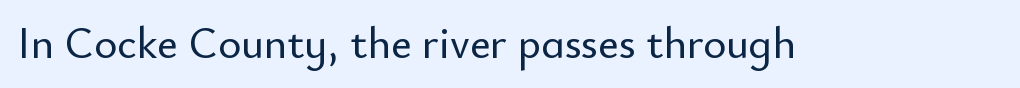
Q: Is the text italic (slanted)? A: No, it is upright.
Q: Is the typeface a serif or a sans-serif typeface? A: Sans-serif.
Q: Is the text underlined? A: No.
Q: Is the spacing between letters normal or unusually wide? A: Normal.
Q: Width (condensed, normal, or wide)? A: Normal.
Q: Stroke contrast? A: Low.
Q: x-height? A: Small.
Q: Monospaced? A: No.
